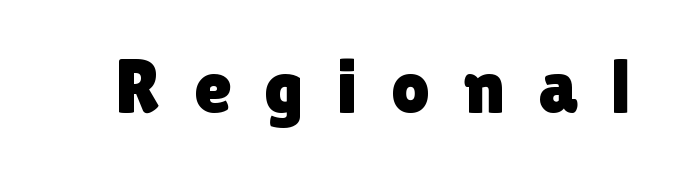
The image shows 76 px sans-serif type, upright; set unusually wide letter spacing (+0.44 em), not underlined; low stroke contrast and a medium x-height.
